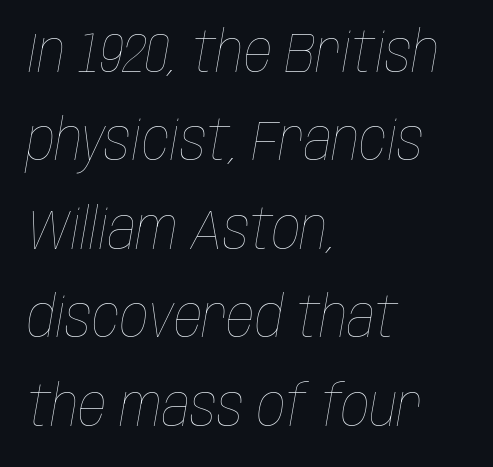
Q: Is the text bold? A: No.
Q: Is the text italic (slanted)? A: Yes, it leans right by about 10 degrees.
Q: Is the text underlined? A: No.
Q: How is the paragraph aligned? A: Left-aligned.
Q: Is the spacing between letters normal or unusually wide? A: Normal.
Q: Is the spacing between lines tight, normal or loose? A: Normal.
Q: Width (condensed, normal, or wide)? A: Condensed.
Q: Stroke contrast? A: Low.
Q: x-height? A: Large.
Q: Monospaced? A: No.
